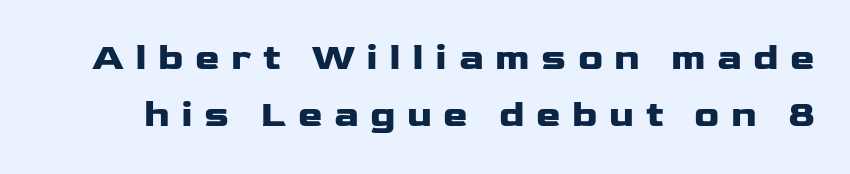
The image shows 37 px heavy, wide sans-serif type, upright; set normal line spacing (1.55x), unusually wide letter spacing (+0.31 em), not underlined; low stroke contrast and a medium x-height.
